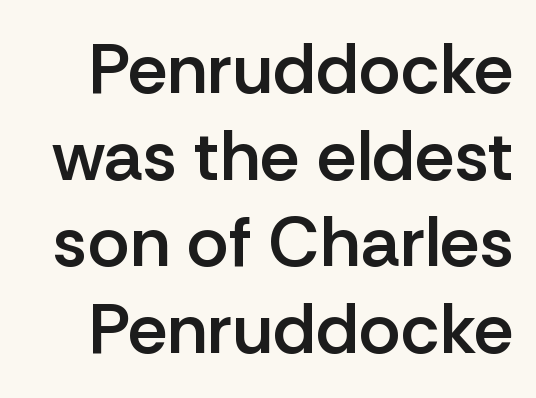
{"serif": "no", "italic": "no", "bold": "semi", "weight": "semibold", "width": "normal", "stroke_contrast": "low", "x_height": "medium", "monospaced": "no", "underline": "no", "line_spacing_ratio": 1.22, "letter_spacing": "normal", "letter_spacing_em": 0.0, "glyph_px": 71}
